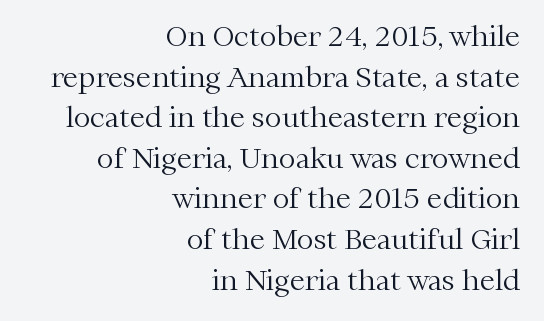
{"serif": "yes", "italic": "no", "bold": "no", "weight": "light", "width": "normal", "stroke_contrast": "medium", "x_height": "medium", "monospaced": "no", "underline": "no", "align": "right", "line_spacing": "normal", "line_spacing_ratio": 1.45, "letter_spacing": "normal", "letter_spacing_em": 0.0, "glyph_px": 28}
